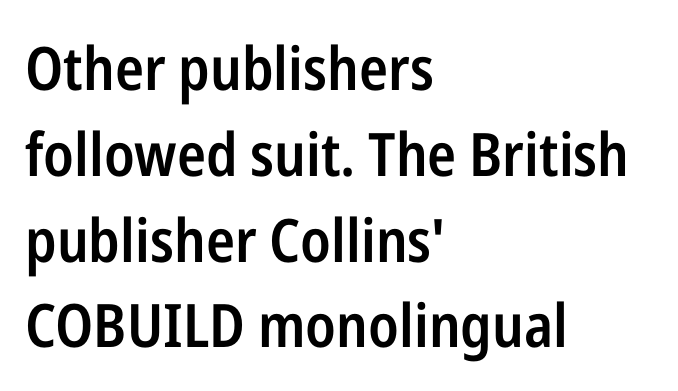
{"serif": "no", "italic": "no", "bold": "semi", "weight": "semibold", "width": "condensed", "stroke_contrast": "low", "x_height": "medium", "monospaced": "no", "underline": "no", "align": "left", "line_spacing": "normal", "line_spacing_ratio": 1.43, "letter_spacing": "normal", "letter_spacing_em": 0.0, "glyph_px": 60}
